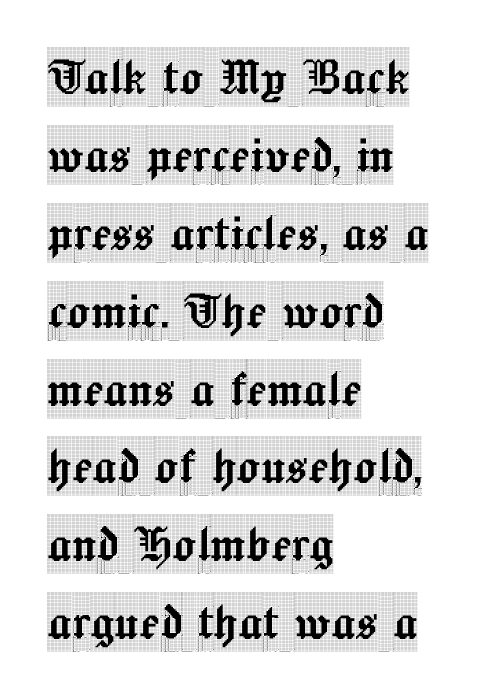
Q: Is the text italic (slanted)? A: No, it is upright.
Q: Is the typeface a serif or a sans-serif typeface? A: Serif.
Q: Is the text underlined? A: No.
Q: How is the paragraph aligned? A: Left-aligned.
Q: Is the spacing between letters normal or unusually wide? A: Normal.
Q: Is the spacing between lines tight, normal or loose? A: Normal.
Q: Width (condensed, normal, or wide)? A: Condensed.
Q: x-height? A: Large.
Q: Monospaced? A: No.
